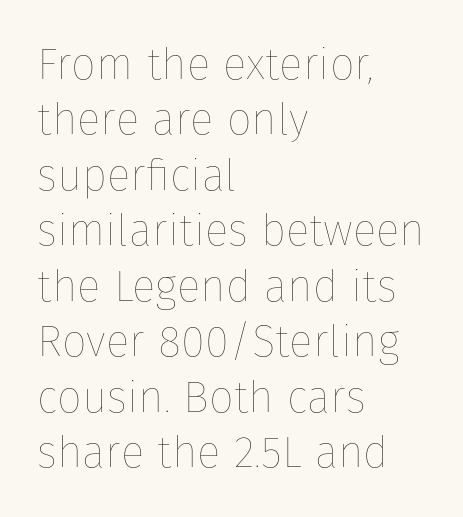
{"italic": "no", "bold": "no", "weight": "thin", "width": "normal", "stroke_contrast": "low", "x_height": "medium", "monospaced": "no", "underline": "no", "align": "left", "line_spacing": "normal", "line_spacing_ratio": 1.26, "letter_spacing": "normal", "letter_spacing_em": 0.0, "glyph_px": 44}
